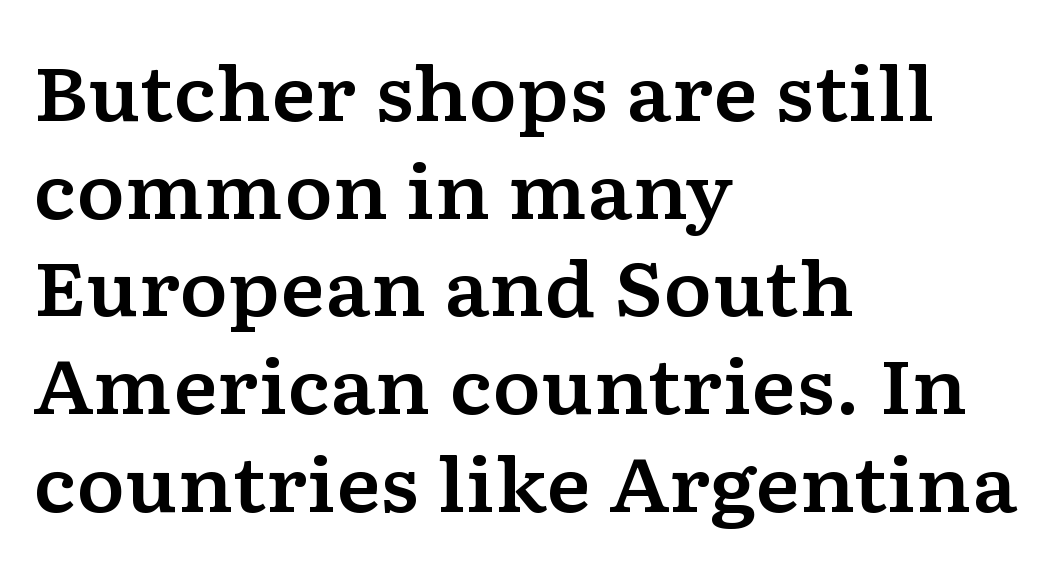
{"serif": "yes", "italic": "no", "width": "wide", "stroke_contrast": "low", "x_height": "medium", "monospaced": "no", "underline": "no", "align": "left", "line_spacing": "normal", "line_spacing_ratio": 1.32, "letter_spacing": "normal", "letter_spacing_em": 0.0, "glyph_px": 74}
